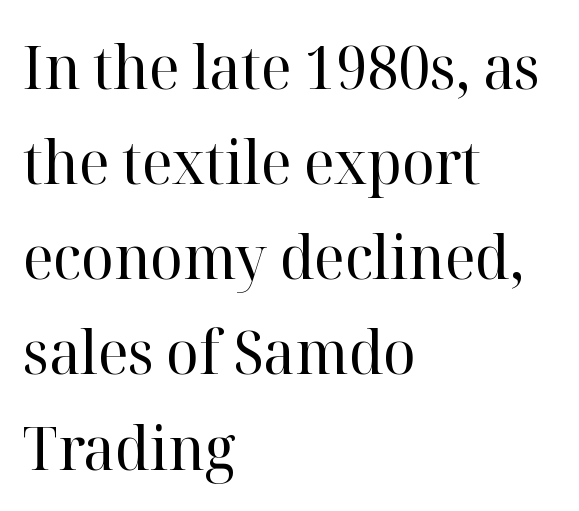
The image shows 61 px regular-weight serif type, upright; set left-aligned, normal line spacing (1.56x), normal letter spacing, not underlined; high stroke contrast and a medium x-height.
